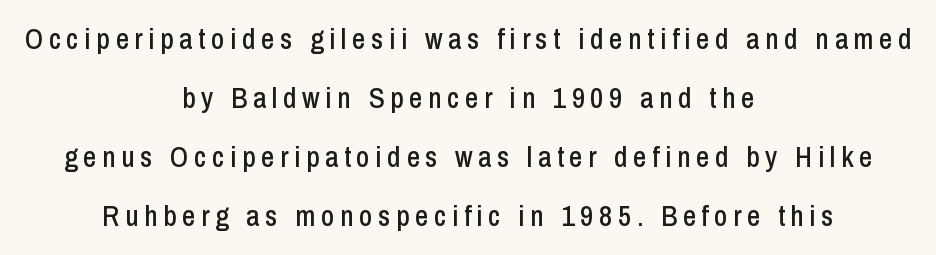
The image shows 29 px condensed sans-serif type, upright; set centered, loose line spacing (2.04x), not underlined; low stroke contrast and a medium x-height.
